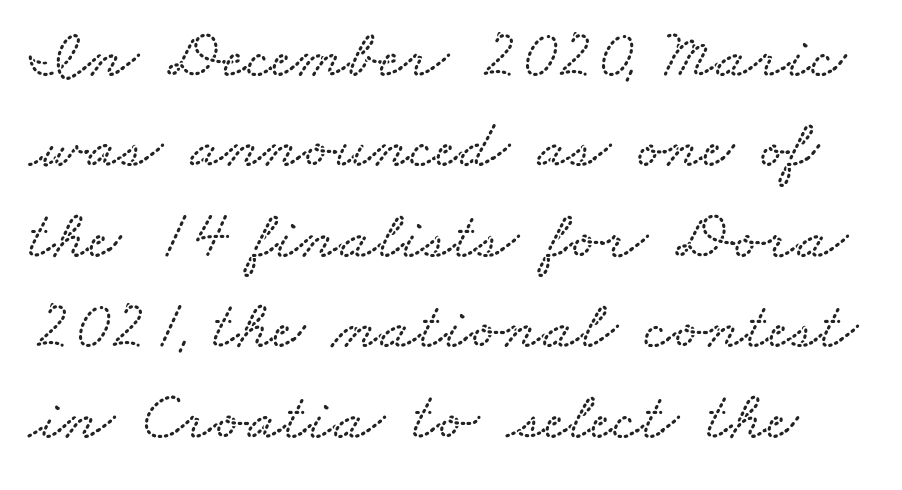
{"width": "wide", "stroke_contrast": "low", "x_height": "small", "monospaced": "no", "underline": "no", "line_spacing": "normal", "line_spacing_ratio": 1.31, "letter_spacing": "normal", "letter_spacing_em": 0.0, "glyph_px": 69}
